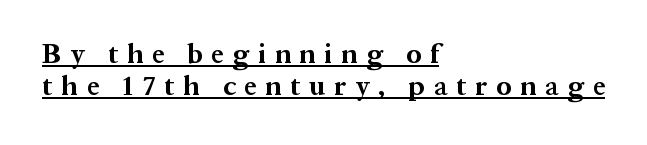
The image shows 27 px bold type, upright; set left-aligned, line spacing 1.2x, unusually wide letter spacing (+0.33 em), underlined.
